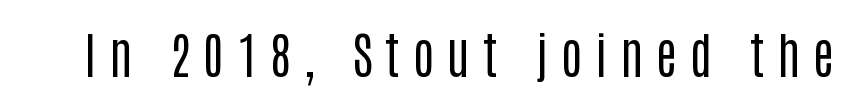
Q: Is the text bold? A: No.
Q: Is the text italic (slanted)? A: No, it is upright.
Q: Is the typeface a serif or a sans-serif typeface? A: Sans-serif.
Q: Is the text underlined? A: No.
Q: Is the spacing between letters normal or unusually wide? A: Unusually wide.
Q: Width (condensed, normal, or wide)? A: Condensed.
Q: Stroke contrast? A: Low.
Q: x-height? A: Large.
Q: Monospaced? A: No.
